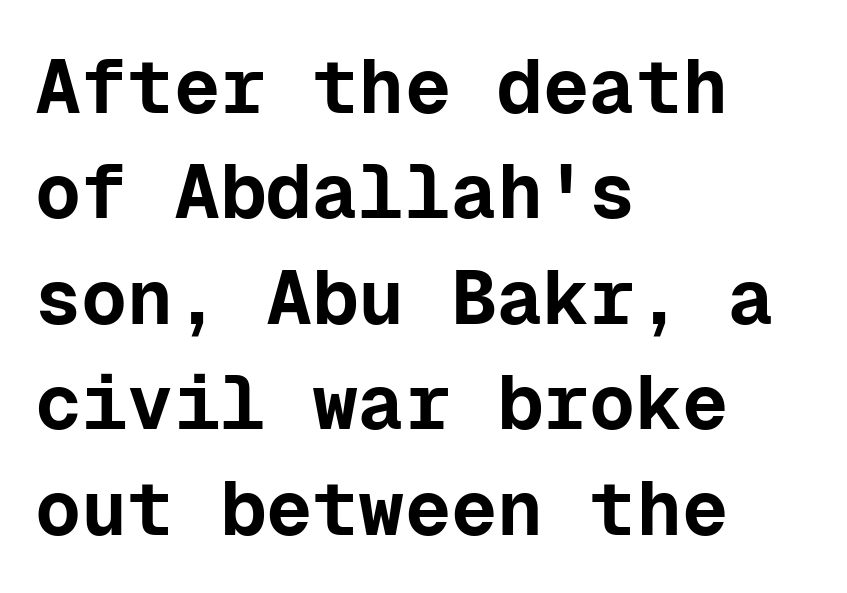
Q: Is the text bold? A: Yes.
Q: Is the text italic (slanted)? A: No, it is upright.
Q: Is the typeface a serif or a sans-serif typeface? A: Sans-serif.
Q: Is the text underlined? A: No.
Q: How is the paragraph aligned? A: Left-aligned.
Q: Is the spacing between letters normal or unusually wide? A: Normal.
Q: Is the spacing between lines tight, normal or loose? A: Normal.
Q: Width (condensed, normal, or wide)? A: Normal.
Q: Stroke contrast? A: Low.
Q: x-height? A: Medium.
Q: Monospaced? A: Yes.
